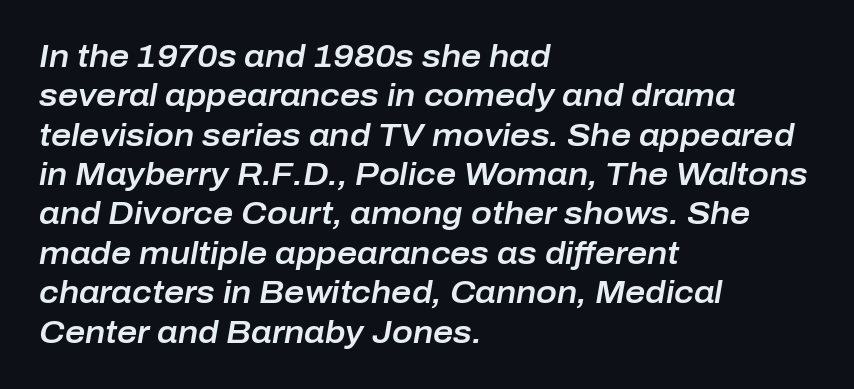
{"italic": "yes", "lean": "right", "slant_degrees": 10, "width": "normal", "stroke_contrast": "low", "x_height": "medium", "monospaced": "no", "underline": "no", "align": "left", "line_spacing": "normal", "line_spacing_ratio": 1.27, "letter_spacing": "normal", "letter_spacing_em": 0.0, "glyph_px": 31}
